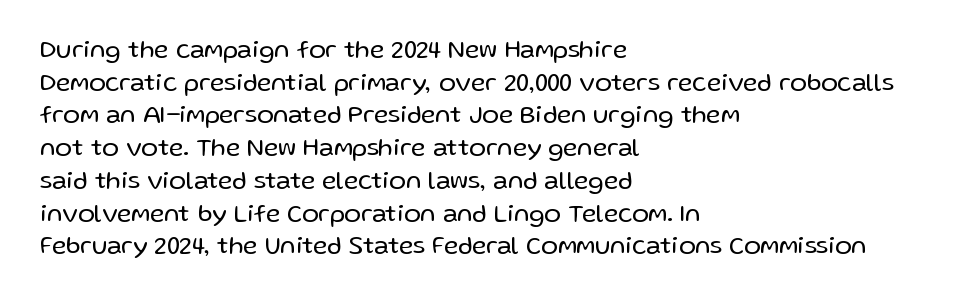
{"italic": "no", "bold": "no", "underline": "no", "align": "left", "line_spacing": "normal", "line_spacing_ratio": 1.31, "letter_spacing": "normal", "letter_spacing_em": 0.0, "glyph_px": 25}
